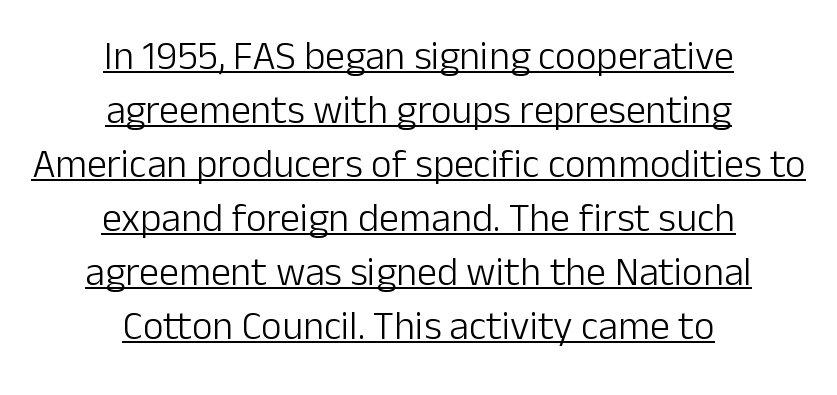
The image shows 40 px light sans-serif type, upright; set centered, normal line spacing (1.35x), normal letter spacing, underlined; low stroke contrast and a medium x-height.
